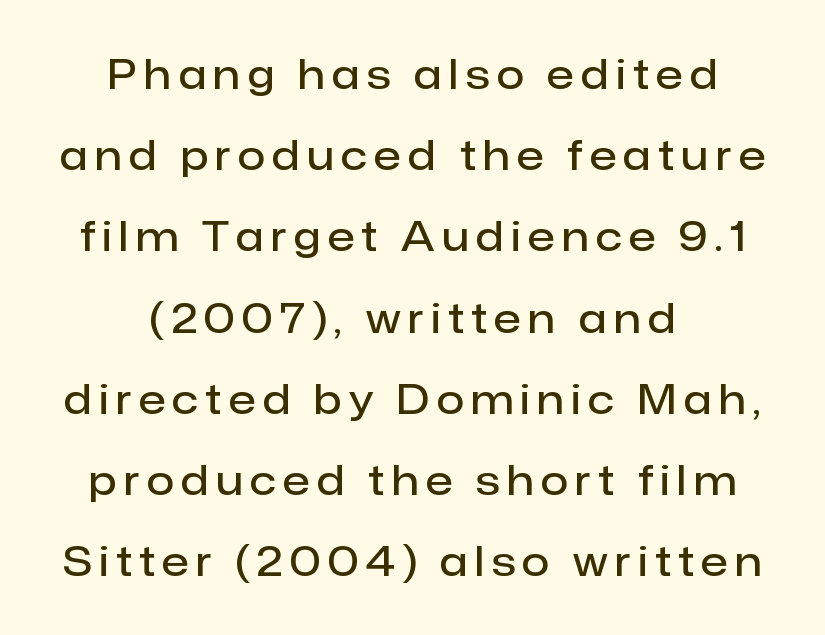
A clean baseline with only descenders dipping below it. Line spacing here is loose. The font's upright variant was chosen for this text. These lines are composed in type without serifs. Looks like regular typesetting: each glyph gets only the width it needs. This is the in-between weight designers call semibold or demi.
